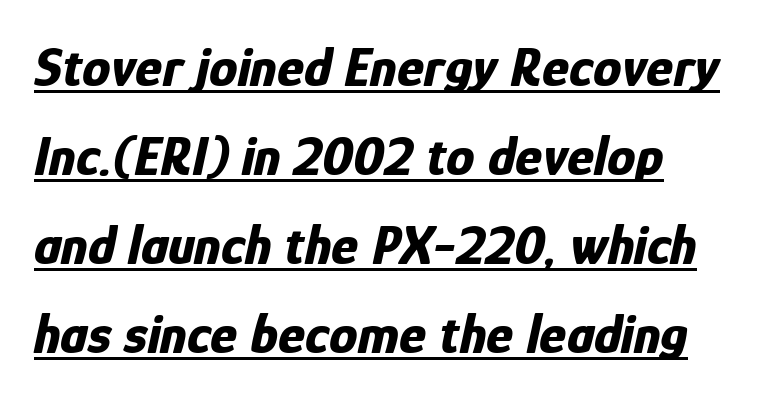
The lines sit at an ordinary, default distance from one another. This sample uses plain, unmodified letter spacing. The face used here has a pronounced slope to its letters. Varying glyph widths throughout — classic text-font behaviour. Summary of weight: heavy, a full bold.
